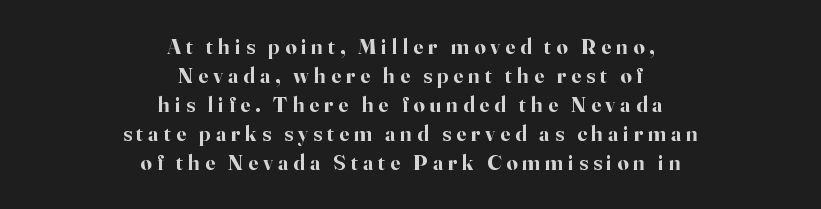
The zone under the glyphs is completely vacant. Spacing between characters has been opened up far beyond the box default. Heavy, bold letterforms. The lines are quadded center. Vertical strokes here are truly vertical. The vertical gap from one line to the next is medium.
